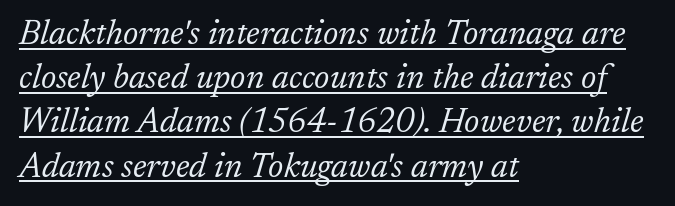
{"serif": "yes", "italic": "yes", "lean": "right", "slant_degrees": 17, "bold": "no", "weight": "light", "width": "normal", "stroke_contrast": "low", "x_height": "medium", "monospaced": "no", "underline": "yes", "align": "left", "line_spacing": "normal", "line_spacing_ratio": 1.3, "letter_spacing": "normal", "letter_spacing_em": 0.0, "glyph_px": 34}
